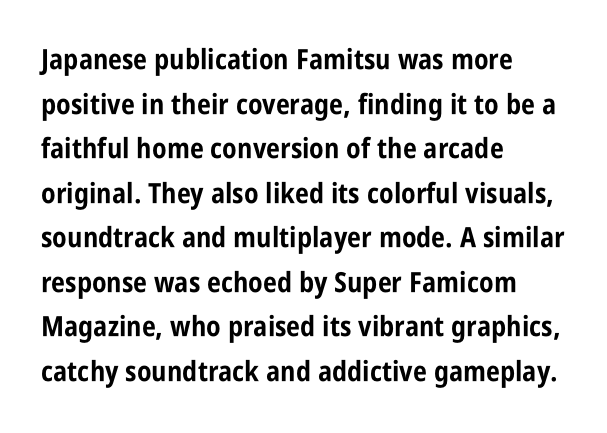
Teacher's note: observe the even left margin — that is flush-left alignment. Spacing between characters is what you'd get straight out of the box. In terms of weight, the rendering is a true, heavy bold. Here the designer chose a conventional face with non-uniform glyph widths.
